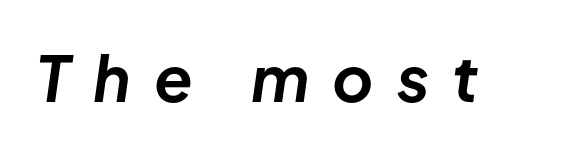
You could not count columns in this text — the font is proportionally spaced. Quick note: italic. Decoration check: the copy has no underline. Look at the tracking — it's clearly loosened, letters drifting apart.
